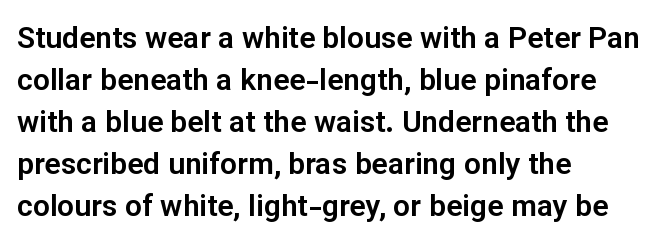
The image shows 30 px sans-serif type, upright; set left-aligned, normal line spacing (1.4x), normal letter spacing, not underlined; low stroke contrast and a medium x-height.
